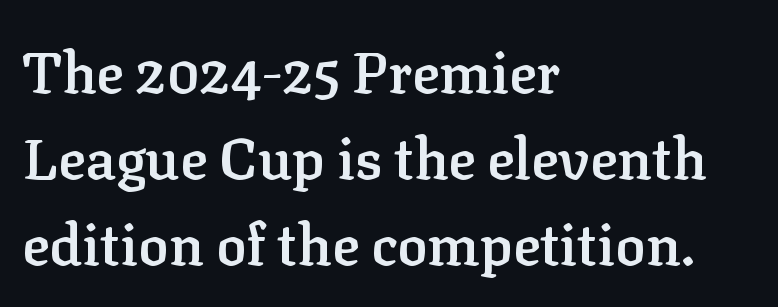
Each row of text sits above clean, open space. The lettering stays uniformly vertical, giving the passage a roman look. Is the block centered? No — it sits flush against the left margin. One glance says typical: line gaps are just what's usual. Nobody touched the tracking dial on this one. Compared with an ordinary text face, these strokes are moderately heavier — a semibold.
